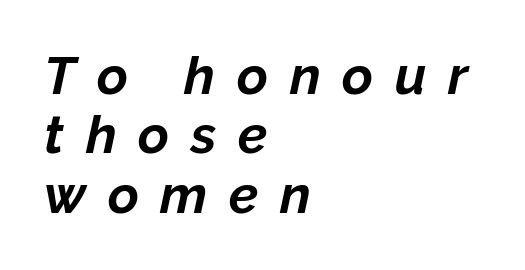
{"italic": "yes", "lean": "right", "slant_degrees": 12, "bold": "yes", "weight": "bold", "width": "normal", "stroke_contrast": "low", "x_height": "medium", "monospaced": "no", "underline": "no", "align": "left", "line_spacing": "tight", "line_spacing_ratio": 1.12, "letter_spacing": "wide", "letter_spacing_em": 0.41, "glyph_px": 53}
